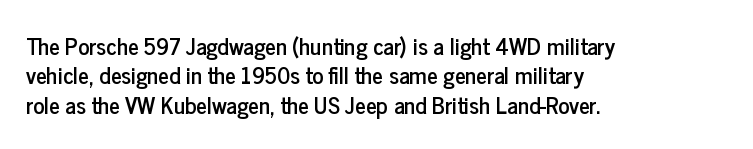
The image shows 23 px text type, upright; set left-aligned, normal line spacing (1.28x), normal letter spacing, not underlined.
